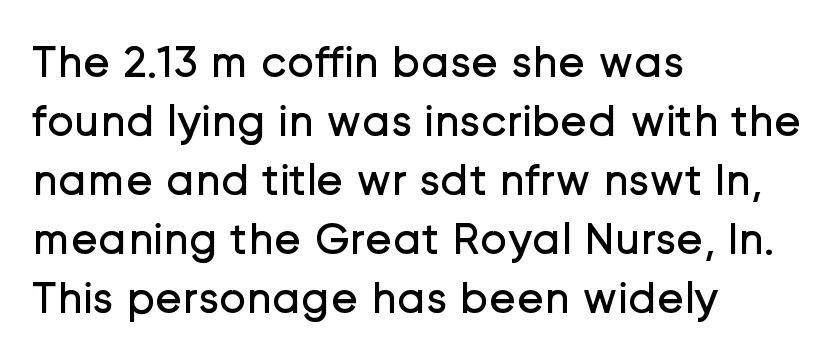
{"serif": "no", "italic": "no", "bold": "no", "weight": "regular", "width": "normal", "stroke_contrast": "low", "x_height": "medium", "monospaced": "no", "underline": "no", "align": "left", "line_spacing": "normal", "line_spacing_ratio": 1.28, "letter_spacing": "normal", "letter_spacing_em": 0.0, "glyph_px": 46}
